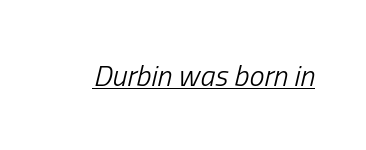
The image shows 30 px light, condensed type, italic (leaning right); set normal letter spacing, underlined; low stroke contrast and a medium x-height.
